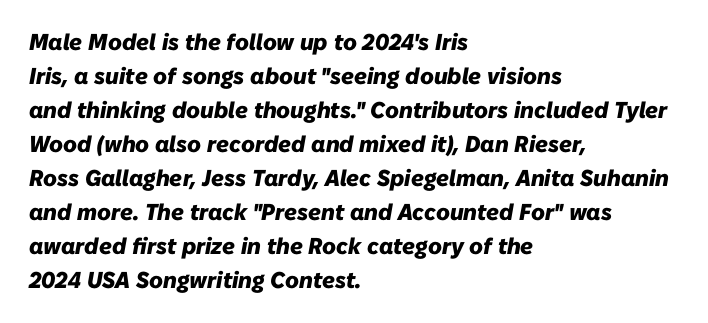
Q: Is the text bold? A: Yes.
Q: Is the text italic (slanted)? A: Yes, it leans right by about 10 degrees.
Q: Is the text underlined? A: No.
Q: How is the paragraph aligned? A: Left-aligned.
Q: Is the spacing between letters normal or unusually wide? A: Normal.
Q: Is the spacing between lines tight, normal or loose? A: Normal.
